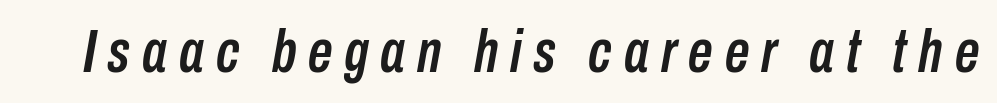
Rendered with sloped, italic letterforms. The zone under the glyphs is completely vacant. There is plenty of visible air inserted between adjacent glyphs. Spacing verdict: proportional, widths tailored to each character.
